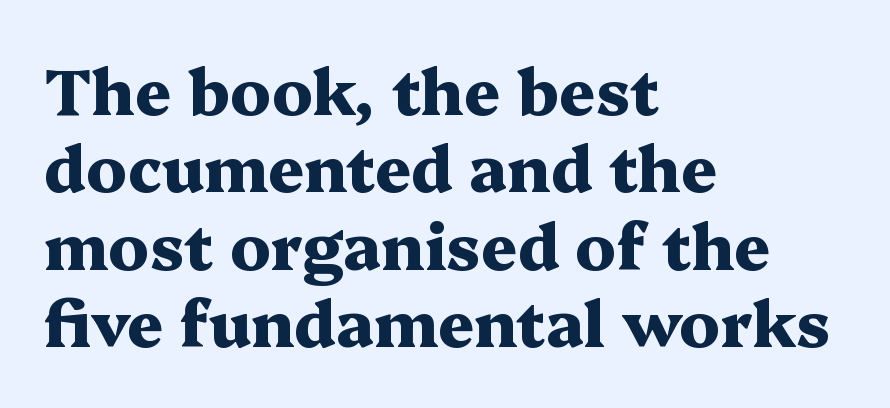
{"serif": "yes", "italic": "no", "bold": "yes", "weight": "heavy", "width": "wide", "stroke_contrast": "medium", "x_height": "medium", "monospaced": "no", "underline": "no", "align": "left", "line_spacing_ratio": 1.23, "letter_spacing": "normal", "letter_spacing_em": 0.0, "glyph_px": 63}
